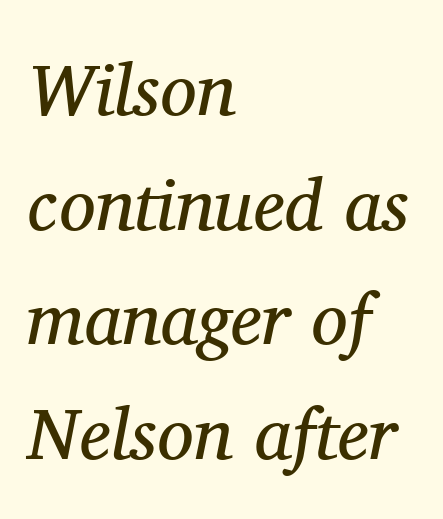
The image shows 73 px regular-weight serif type, italic (leaning right); set left-aligned, normal line spacing (1.57x), normal letter spacing, not underlined; medium stroke contrast and a medium x-height.
